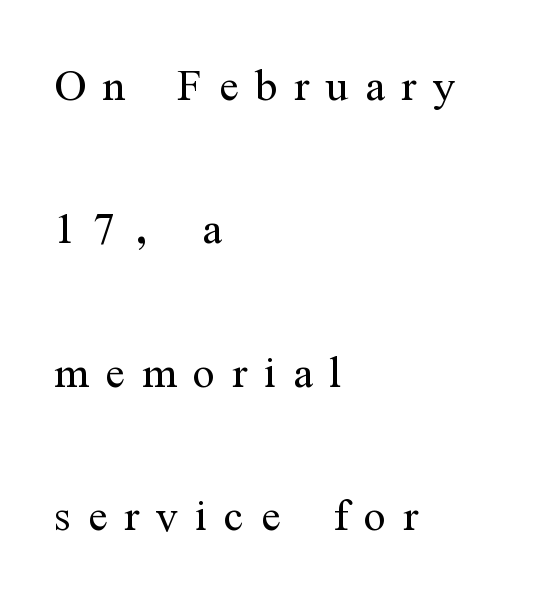
Q: Is the text bold? A: No.
Q: Is the text italic (slanted)? A: No, it is upright.
Q: Is the typeface a serif or a sans-serif typeface? A: Serif.
Q: Is the text underlined? A: No.
Q: How is the paragraph aligned? A: Left-aligned.
Q: Is the spacing between letters normal or unusually wide? A: Unusually wide.
Q: Is the spacing between lines tight, normal or loose? A: Loose.
Q: Width (condensed, normal, or wide)? A: Condensed.
Q: Stroke contrast? A: Medium.
Q: x-height? A: Medium.
Q: Monospaced? A: No.
